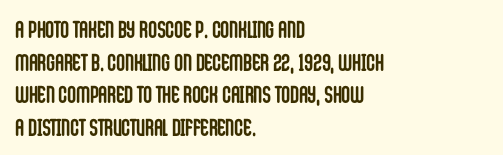
The image shows 24 px bold type, upright; set left-aligned, normal line spacing (1.36x), normal letter spacing, not underlined.
